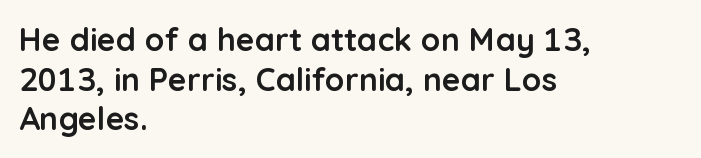
Q: Is the text bold? A: Yes.
Q: Is the text italic (slanted)? A: No, it is upright.
Q: Is the typeface a serif or a sans-serif typeface? A: Sans-serif.
Q: Is the text underlined? A: No.
Q: How is the paragraph aligned? A: Left-aligned.
Q: Is the spacing between letters normal or unusually wide? A: Normal.
Q: Width (condensed, normal, or wide)? A: Normal.
Q: Stroke contrast? A: Low.
Q: x-height? A: Medium.
Q: Monospaced? A: No.
